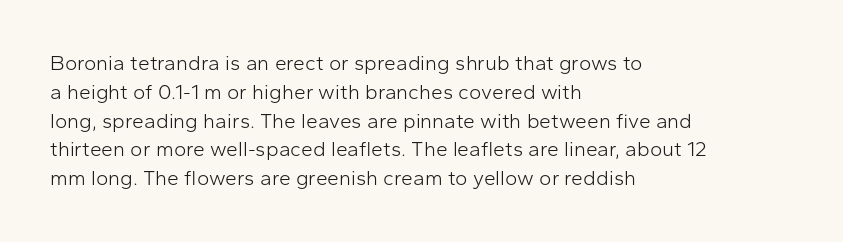
{"italic": "no", "bold": "no", "underline": "no", "align": "left", "line_spacing": "normal", "line_spacing_ratio": 1.37, "letter_spacing": "normal", "letter_spacing_em": 0.0, "glyph_px": 21}
